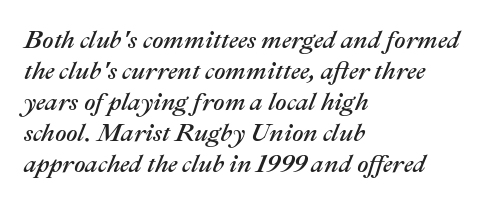
The image shows 25 px text type, italic (leaning right); set left-aligned, line spacing 1.24x, normal letter spacing, not underlined.
